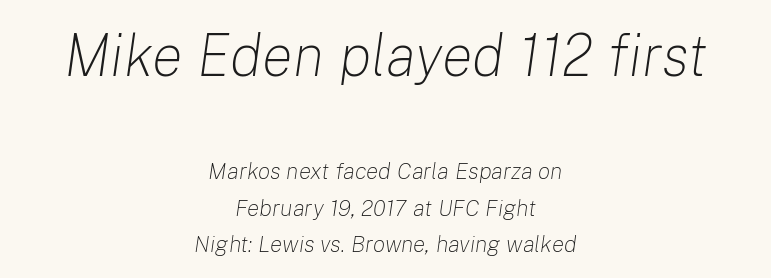
{"italic": "yes", "lean": "right", "slant_degrees": 8, "bold": "no", "weight": "light", "width": "normal", "stroke_contrast": "low", "x_height": "medium", "monospaced": "no", "underline": "no", "align": "center", "line_spacing": "normal", "line_spacing_ratio": 1.57, "letter_spacing": "normal", "letter_spacing_em": 0.0, "larger_block": "first", "size_ratio": 2.52, "glyph_px": 58}
